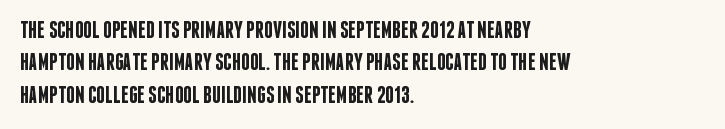
Q: Is the text bold? A: Semi-bold.
Q: Is the text italic (slanted)? A: No, it is upright.
Q: Is the text underlined? A: No.
Q: How is the paragraph aligned? A: Left-aligned.
Q: Is the spacing between letters normal or unusually wide? A: Normal.
Q: Is the spacing between lines tight, normal or loose? A: Normal.
